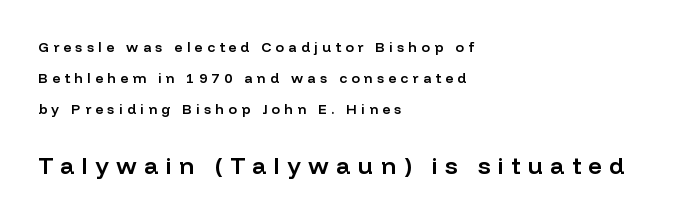
Q: Is the text bold? A: Semi-bold.
Q: Is the text italic (slanted)? A: No, it is upright.
Q: Is the text underlined? A: No.
Q: How is the paragraph aligned? A: Left-aligned.
Q: Is the spacing between letters normal or unusually wide? A: Unusually wide.
Q: Is the spacing between lines tight, normal or loose? A: Loose.
Q: Which block of text is set in a larger size, the first (top) or the second (bottom)? A: The second (bottom) one.
